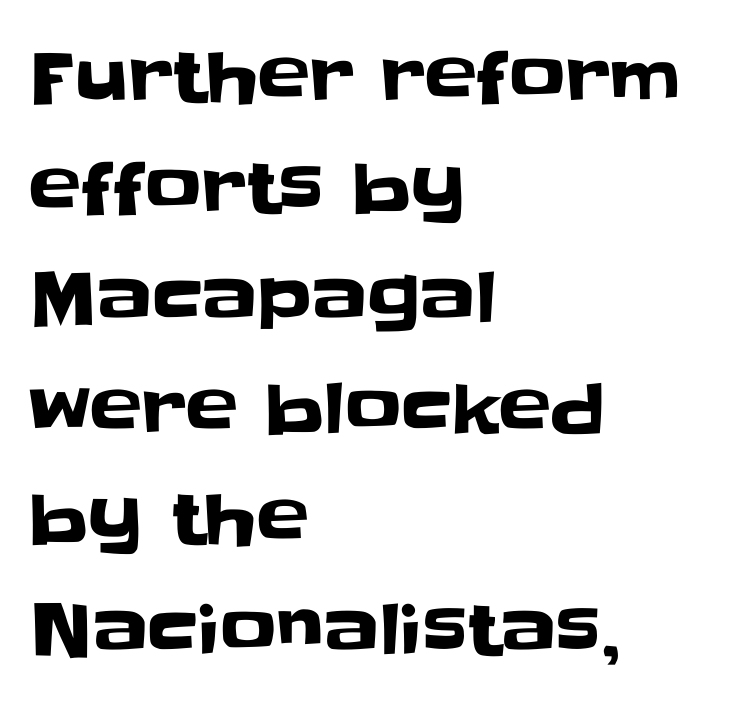
Regarding leading, the lines here are spaced in the standard way. Does the copy run flush right? No — it runs flush left. Honestly, the letter spacing is just normal — you wouldn't notice it. What kind of face is this? One without serifs — a sans. The font's upright variant was chosen for this text. Beneath every word, the page is bare.
